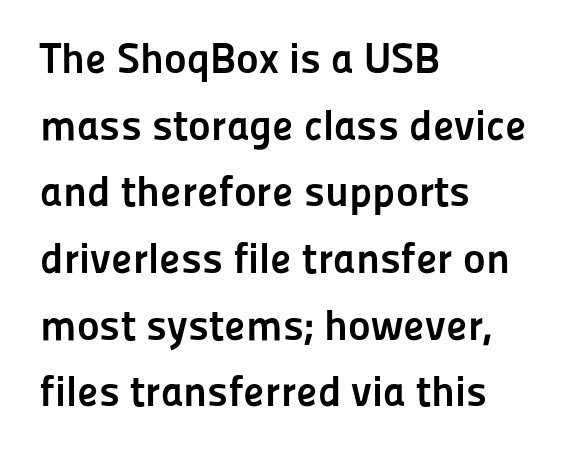
The image shows 43 px semibold sans-serif type, upright; set left-aligned, normal line spacing (1.55x), normal letter spacing, not underlined; low stroke contrast and a medium x-height.
